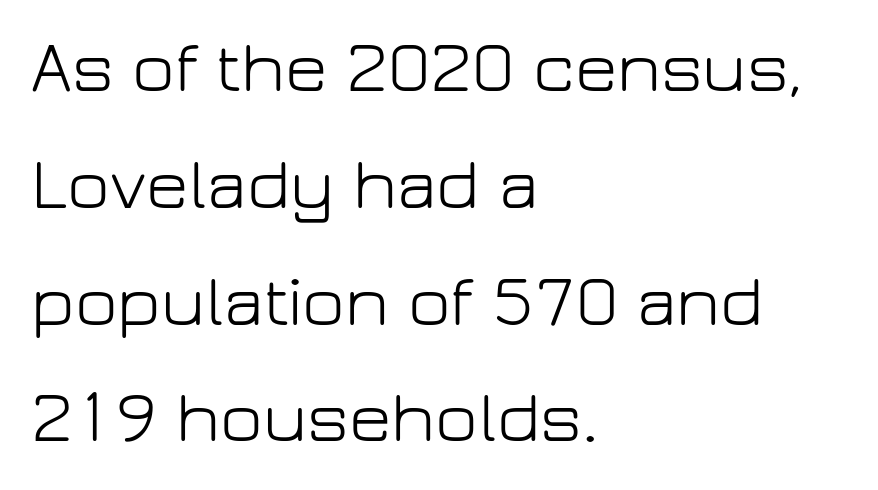
Q: Is the text bold? A: No.
Q: Is the text italic (slanted)? A: No, it is upright.
Q: Is the typeface a serif or a sans-serif typeface? A: Sans-serif.
Q: Is the text underlined? A: No.
Q: How is the paragraph aligned? A: Left-aligned.
Q: Is the spacing between letters normal or unusually wide? A: Normal.
Q: Is the spacing between lines tight, normal or loose? A: Normal.
Q: Width (condensed, normal, or wide)? A: Normal.
Q: Stroke contrast? A: Low.
Q: x-height? A: Medium.
Q: Monospaced? A: No.
